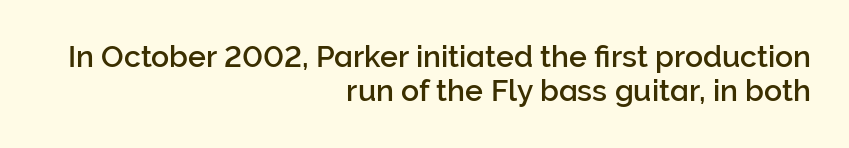
These lines keep a tight, regular rhythm from letter to letter. Proportional: the letters do not fall into vertical columns. Are there feet on the stems? There aren't — it's a sans. The font's upright variant was chosen for this text. Tightly led — the rows are bunched. Caption: multi-line text, flush right, ragged left.
